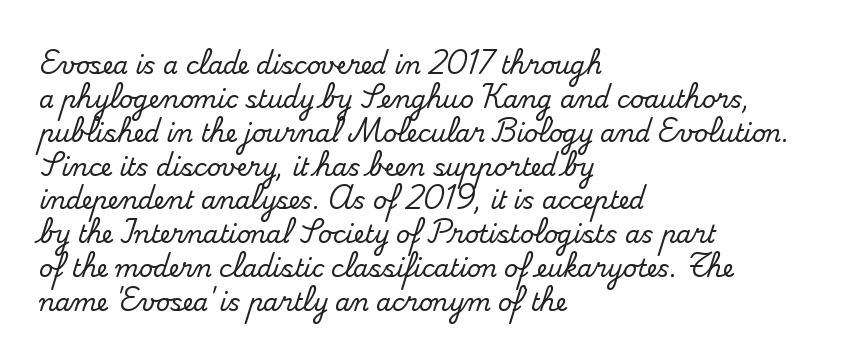
Here the glyphs are tracked normally, forming tight word shapes. A typesetter would call this leading conventional body-copy spacing. Descenders hang freely into open space. Typeset ragged right — the left edge is the straight one.
